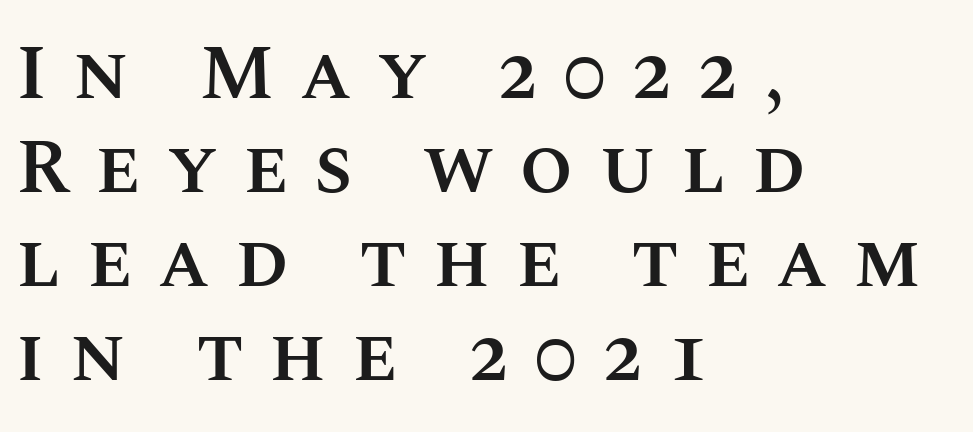
Do the letters lean? They stand straight. All the whitespace from short lines collects on the right. The strip under each line holds only bare page. The letters advance in unequal steps, a hallmark of proportional type. Weight check: semibold — heavier than regular, not quite bold.
